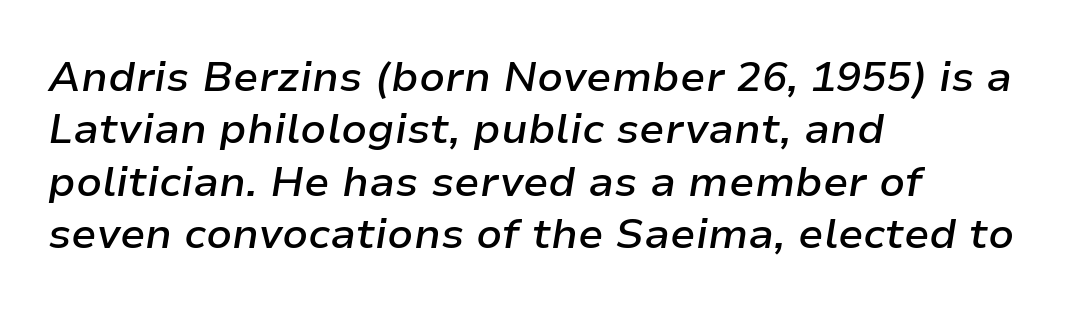
The image shows 42 px semibold type, italic (leaning right); set left-aligned, normal line spacing (1.25x), normal letter spacing, not underlined; low stroke contrast and a medium x-height.
